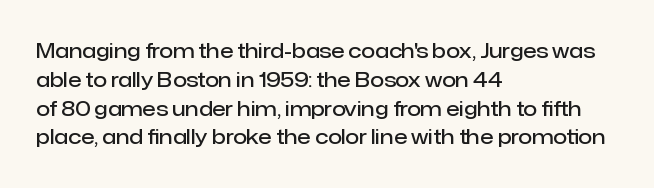
Anything drawn beneath the words? Only blank space. The line-height multiplier appears to be the usual default. Rendered with straight, roman letterforms. Each word holds together tightly as a unit, with standard inter-letter gaps. Every letter is mildly thick-stroked: semibold rather than bold. The paragraph has a hard left edge and a soft right edge.
